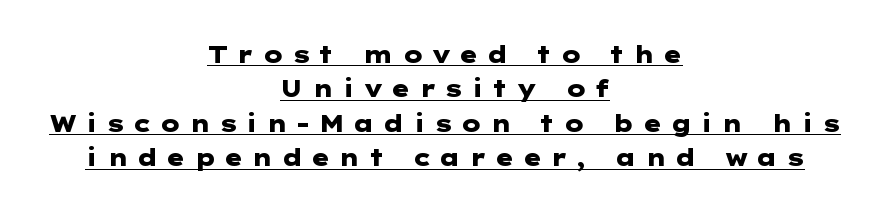
Q: Is the text bold? A: Yes.
Q: Is the text italic (slanted)? A: No, it is upright.
Q: Is the text underlined? A: Yes.
Q: How is the paragraph aligned? A: Centered.
Q: Is the spacing between letters normal or unusually wide? A: Unusually wide.
Q: Is the spacing between lines tight, normal or loose? A: Normal.
